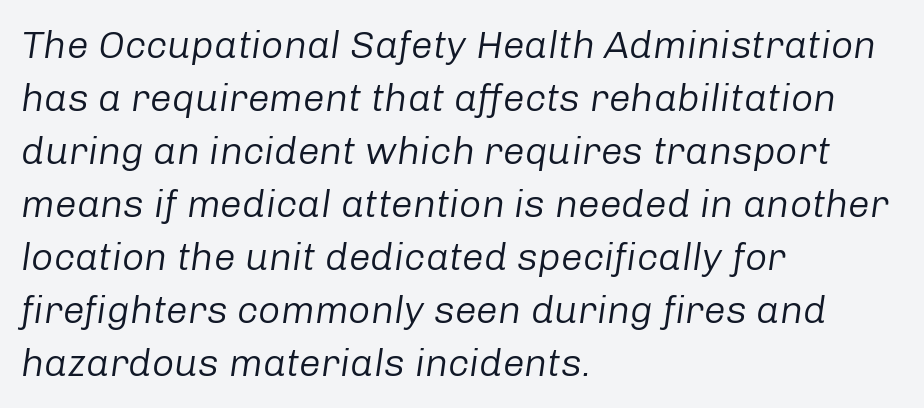
{"italic": "yes", "lean": "right", "slant_degrees": 8, "bold": "no", "weight": "regular", "width": "normal", "stroke_contrast": "low", "x_height": "medium", "monospaced": "no", "underline": "no", "align": "left", "line_spacing": "normal", "line_spacing_ratio": 1.36, "letter_spacing": "normal", "letter_spacing_em": 0.0, "glyph_px": 39}
